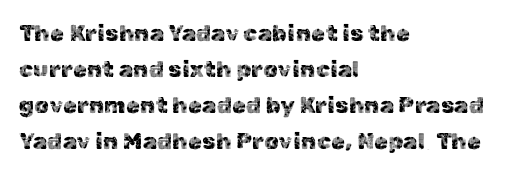
{"italic": "no", "underline": "no", "align": "left", "line_spacing": "normal", "line_spacing_ratio": 1.57, "letter_spacing": "normal", "letter_spacing_em": 0.0, "glyph_px": 23}
